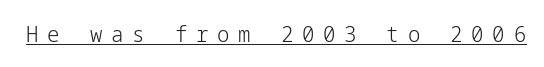
The image shows 22 px text type, upright; set unusually wide letter spacing (+0.4 em), underlined.
